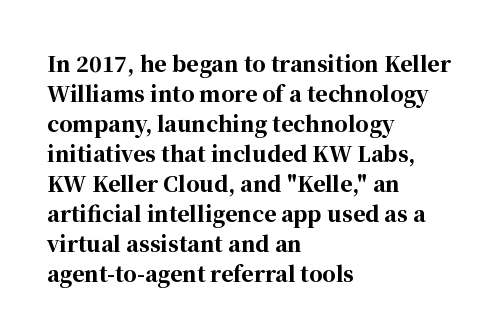
The image shows 21 px bold type, upright; set left-aligned, normal line spacing (1.43x), normal letter spacing, not underlined.
